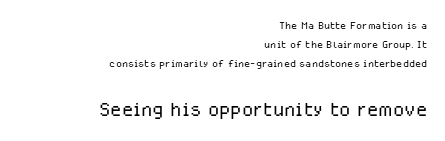
{"italic": "no", "bold": "no", "underline": "no", "align": "right", "line_spacing": "normal", "line_spacing_ratio": 1.36, "letter_spacing": "normal", "letter_spacing_em": 0.0, "larger_block": "second", "size_ratio": 1.86, "glyph_px": 26}
